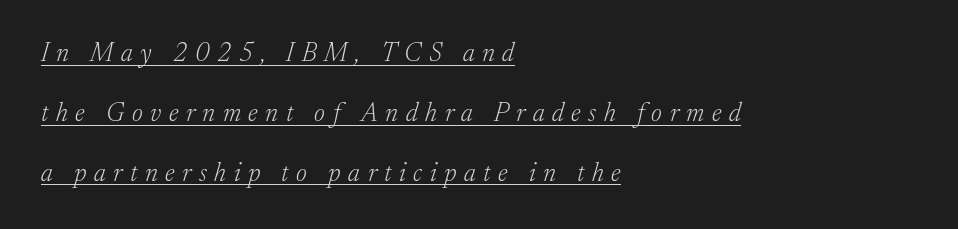
{"italic": "yes", "lean": "right", "slant_degrees": 17, "bold": "no", "underline": "yes", "align": "left", "line_spacing": "loose", "line_spacing_ratio": 2.3, "letter_spacing": "wide", "letter_spacing_em": 0.29, "glyph_px": 26}
